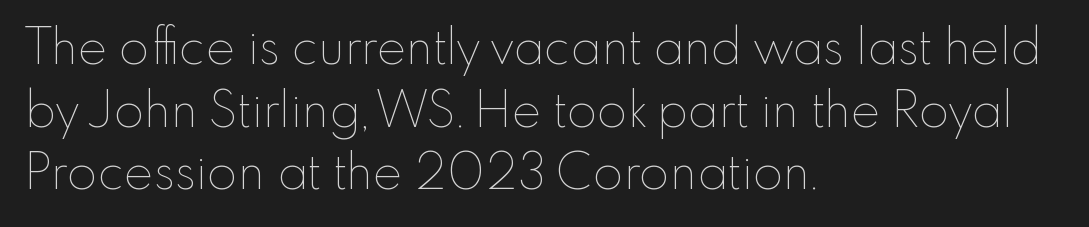
Each letter keeps its own natural width here, so spacing adapts to shape. Quick note: interline space is typical. Do the letters lean? They stand straight. Horizontally, the lines are justified to the leading edge only. Quick note: underline off.
